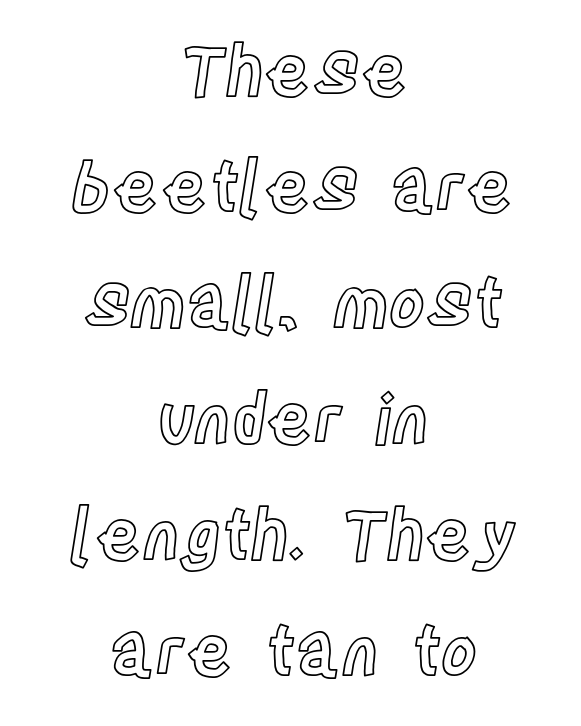
Q: Is the text italic (slanted)? A: Yes.
Q: Is the text underlined? A: No.
Q: How is the paragraph aligned? A: Centered.
Q: Is the spacing between letters normal or unusually wide? A: Normal.
Q: Is the spacing between lines tight, normal or loose? A: Normal.
Q: Width (condensed, normal, or wide)? A: Condensed.
Q: x-height? A: Large.
Q: Monospaced? A: No.
